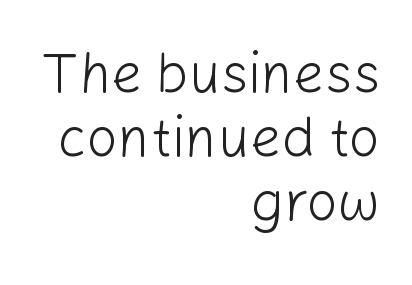
Q: Is the text bold? A: No.
Q: Is the text italic (slanted)? A: No, it is upright.
Q: Is the typeface a serif or a sans-serif typeface? A: Sans-serif.
Q: Is the text underlined? A: No.
Q: How is the paragraph aligned? A: Right-aligned.
Q: Is the spacing between letters normal or unusually wide? A: Normal.
Q: Width (condensed, normal, or wide)? A: Normal.
Q: Stroke contrast? A: Low.
Q: x-height? A: Medium.
Q: Monospaced? A: No.
